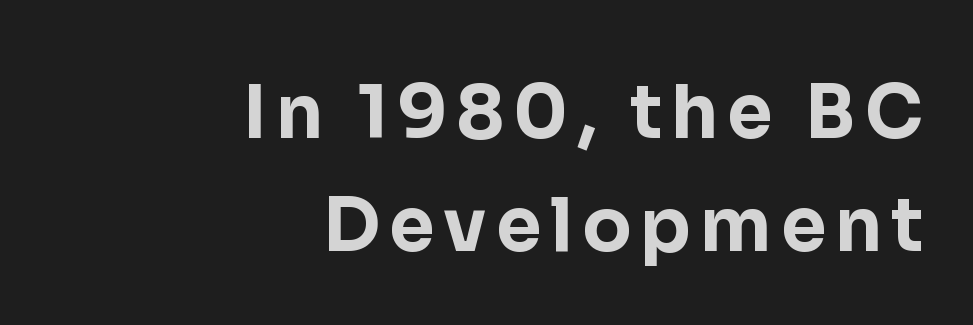
The image shows 73 px bold sans-serif type, upright; set right-aligned, normal line spacing (1.55x), not underlined; low stroke contrast and a medium x-height.
